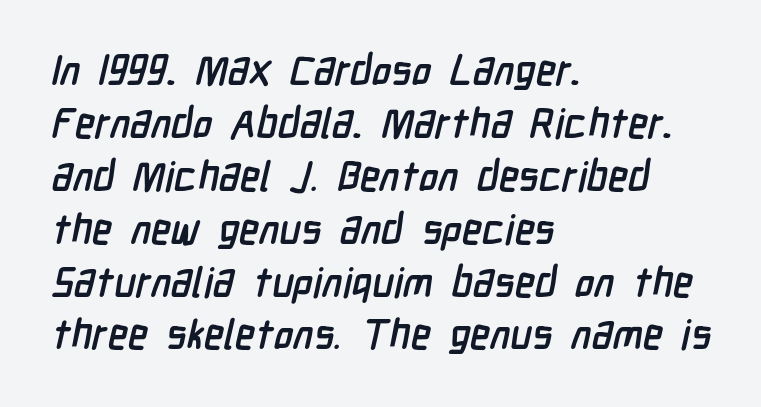
The image shows 41 px semibold, condensed sans-serif type; set left-aligned, normal line spacing (1.29x), normal letter spacing, not underlined; low stroke contrast and a medium x-height.
